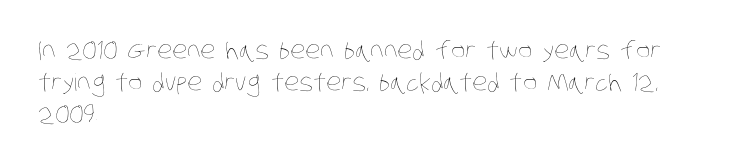
Q: Is the text bold? A: No.
Q: Is the text underlined? A: No.
Q: How is the paragraph aligned? A: Left-aligned.
Q: Is the spacing between letters normal or unusually wide? A: Normal.
Q: Is the spacing between lines tight, normal or loose? A: Normal.
